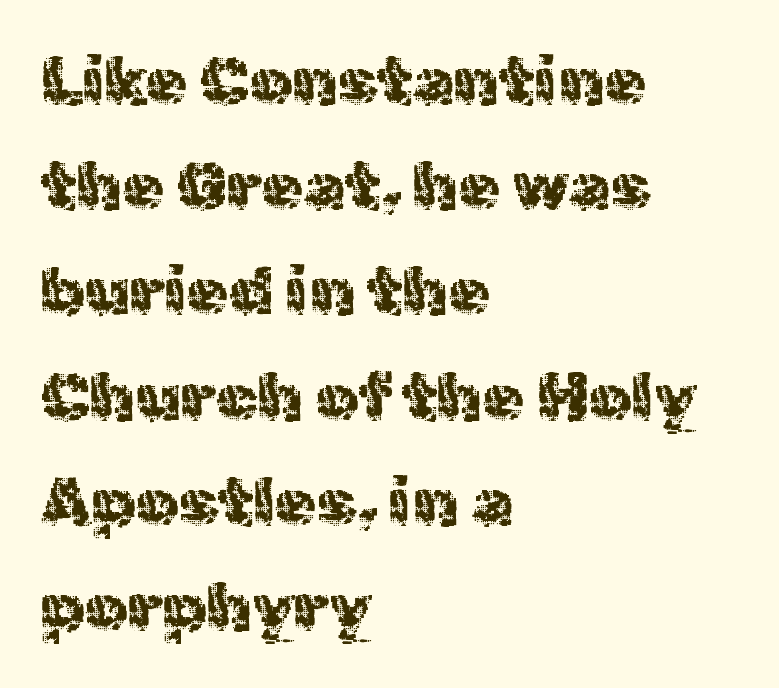
Q: Is the text bold? A: No.
Q: Is the text italic (slanted)? A: No, it is upright.
Q: Is the typeface a serif or a sans-serif typeface? A: Sans-serif.
Q: Is the text underlined? A: No.
Q: How is the paragraph aligned? A: Left-aligned.
Q: Is the spacing between letters normal or unusually wide? A: Normal.
Q: Is the spacing between lines tight, normal or loose? A: Normal.
Q: Width (condensed, normal, or wide)? A: Normal.
Q: x-height? A: Medium.
Q: Monospaced? A: No.
